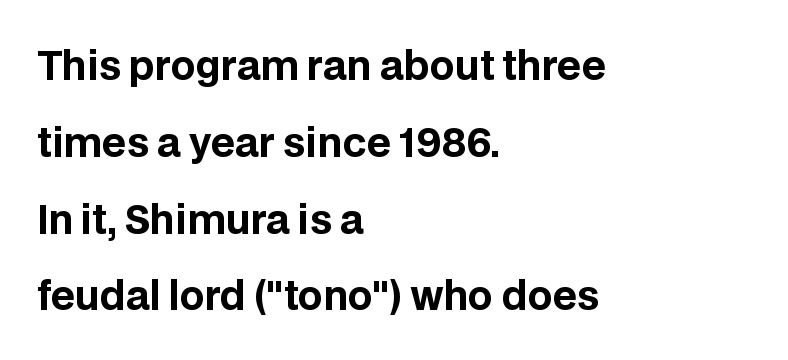
The image shows 39 px bold sans-serif type, upright; set left-aligned, loose line spacing (1.97x), normal letter spacing, not underlined; low stroke contrast and a large x-height.
